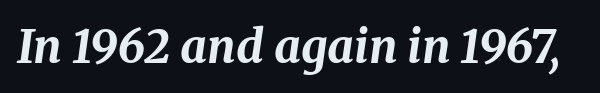
The image shows 46 px bold type, italic (leaning right); set normal letter spacing, not underlined; medium stroke contrast and a medium x-height.
